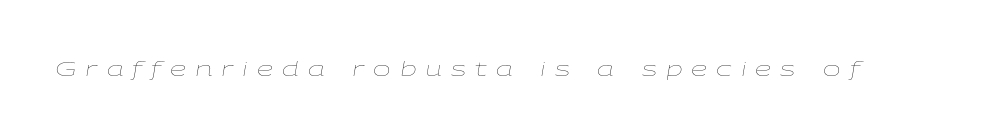
The image shows 21 px text type, italic (leaning right); set unusually wide letter spacing (+0.43 em), not underlined.
